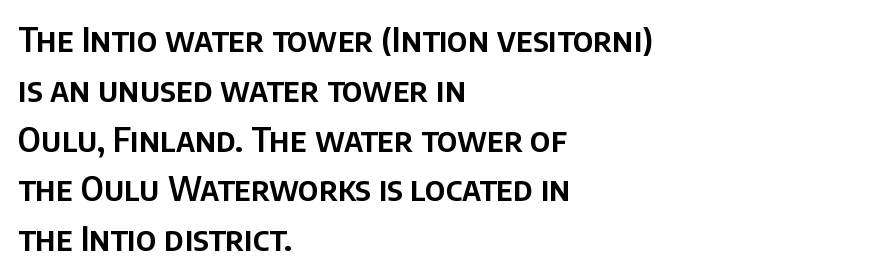
Look at the bottom of the vertical strokes: they stop flat, with no serifs. Is there any slant? The stems are plumb. Does the leading feel generous? No, just average. The letters advance in unequal steps, a hallmark of proportional type.
